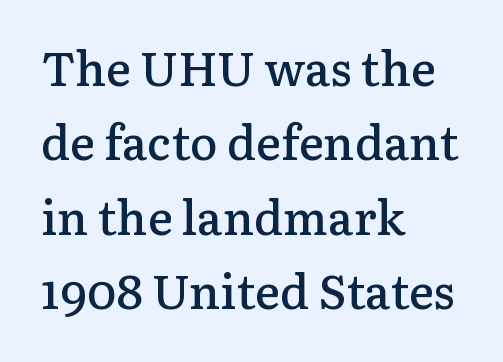
{"serif": "yes", "italic": "no", "bold": "semi", "weight": "semibold", "width": "normal", "stroke_contrast": "low", "x_height": "medium", "monospaced": "no", "underline": "no", "align": "left", "line_spacing": "normal", "line_spacing_ratio": 1.58, "letter_spacing": "normal", "letter_spacing_em": 0.0, "glyph_px": 47}
